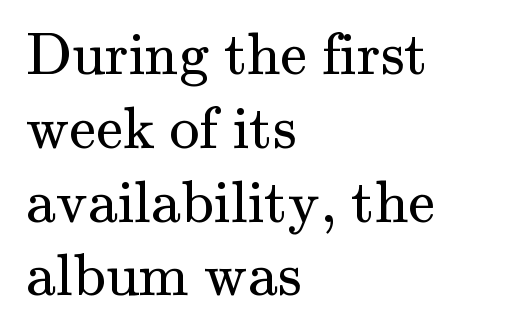
Q: Is the text bold? A: No.
Q: Is the text italic (slanted)? A: No, it is upright.
Q: Is the typeface a serif or a sans-serif typeface? A: Serif.
Q: Is the text underlined? A: No.
Q: How is the paragraph aligned? A: Left-aligned.
Q: Is the spacing between letters normal or unusually wide? A: Normal.
Q: Width (condensed, normal, or wide)? A: Normal.
Q: Stroke contrast? A: Medium.
Q: x-height? A: Small.
Q: Monospaced? A: No.
